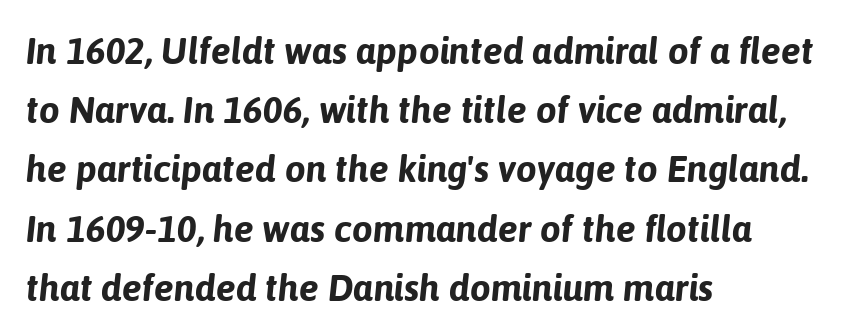
The typesetter chose a ragged-right arrangement here. Quick note: italic. A dark, heavy texture on the line: the type is bold. Reading down the column, the eye jumps a familiar distance to each next line. This rendering leaves character spacing at its baseline value.
